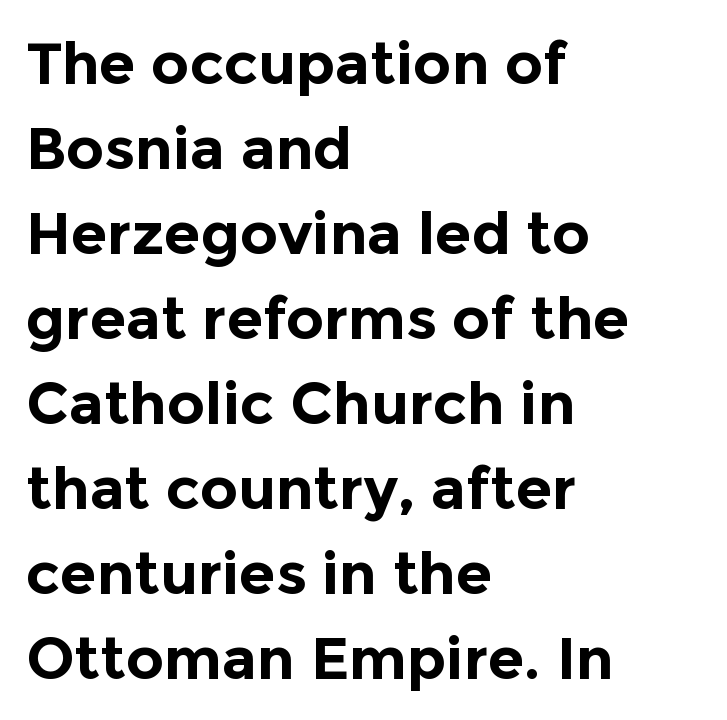
The image shows 59 px bold sans-serif type, upright; set left-aligned, normal line spacing (1.44x), normal letter spacing, not underlined; a medium x-height.
